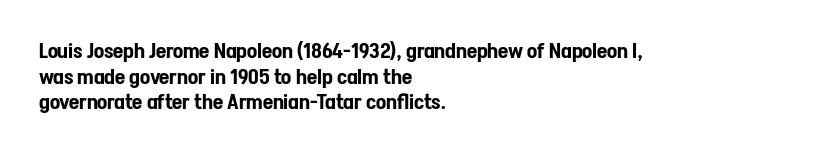
Line beginnings align vertically; line endings do not. Posture: vertical. A typesetter would call this zero additional tracking. The baseline area is clear.
